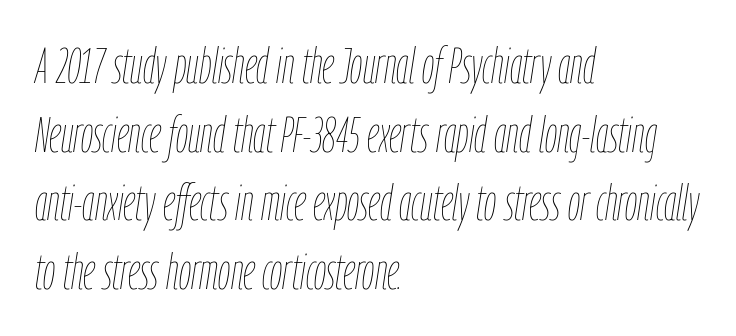
Q: Is the text bold? A: No.
Q: Is the text italic (slanted)? A: Yes, it leans right by about 9 degrees.
Q: Is the text underlined? A: No.
Q: How is the paragraph aligned? A: Left-aligned.
Q: Is the spacing between letters normal or unusually wide? A: Normal.
Q: Is the spacing between lines tight, normal or loose? A: Normal.
Q: Width (condensed, normal, or wide)? A: Condensed.
Q: Stroke contrast? A: Low.
Q: x-height? A: Medium.
Q: Monospaced? A: No.
